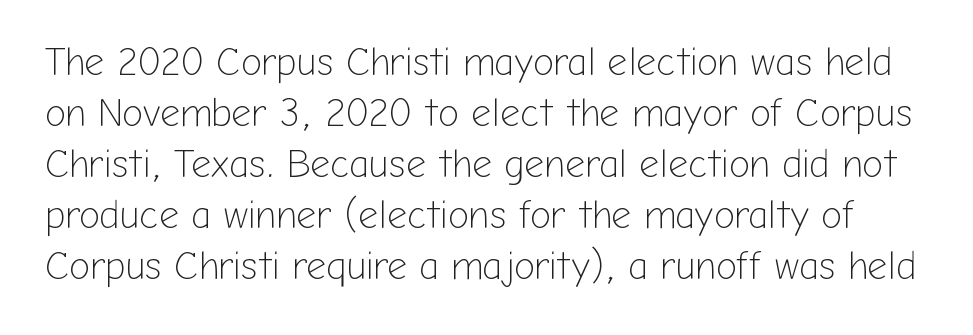
Words float on clear page, feet unadorned. Is there any slant? The stems are plumb. Weight: not bold — regular or lighter. How would I describe the line gaps? Plain and ordinary. The face used here is a sans, in the tradition of grotesques and geometrics. Varying glyph widths throughout — classic text-font behaviour.
